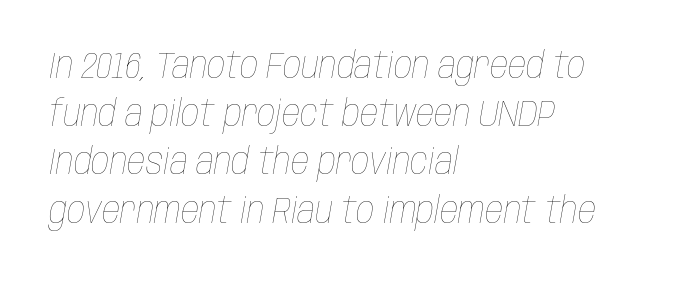
{"italic": "yes", "lean": "right", "slant_degrees": 10, "bold": "no", "weight": "thin", "width": "condensed", "stroke_contrast": "low", "x_height": "large", "monospaced": "no", "underline": "no", "align": "left", "line_spacing": "normal", "line_spacing_ratio": 1.34, "letter_spacing": "normal", "letter_spacing_em": 0.0, "glyph_px": 36}
